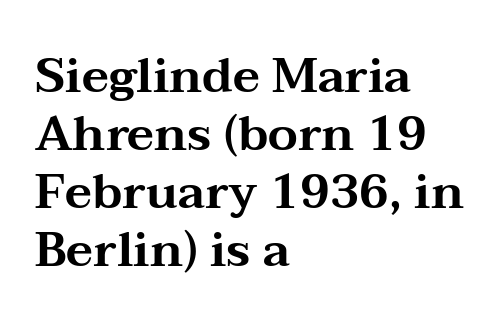
Q: Is the text italic (slanted)? A: No, it is upright.
Q: Is the typeface a serif or a sans-serif typeface? A: Serif.
Q: Is the text underlined? A: No.
Q: How is the paragraph aligned? A: Left-aligned.
Q: Is the spacing between letters normal or unusually wide? A: Normal.
Q: Width (condensed, normal, or wide)? A: Wide.
Q: Stroke contrast? A: Medium.
Q: x-height? A: Medium.
Q: Monospaced? A: No.
